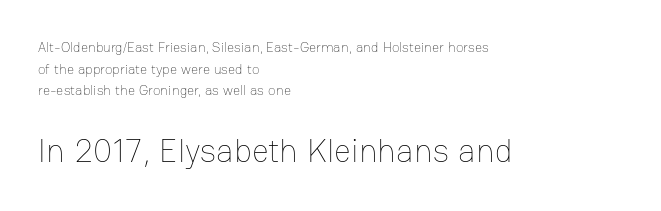
Posture: vertical. Bigger letters appear in the bottom chunk; the top chunk is reduced. Beneath every word, the page is bare. Stroke mass is kept to a normal reading level or below. Glyph-to-glyph distance matches everyday printed text. Proportional: the letters do not fall into vertical columns.
